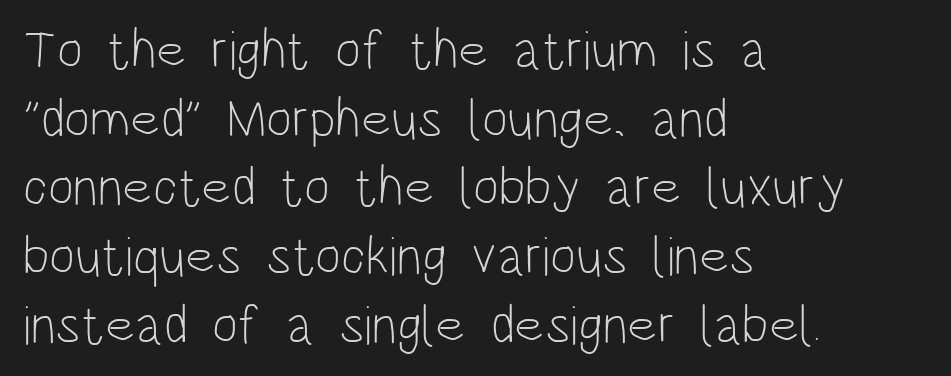
The image shows 55 px light, condensed sans-serif type, upright; set left-aligned, normal line spacing (1.25x), normal letter spacing, not underlined; low stroke contrast and a large x-height.
